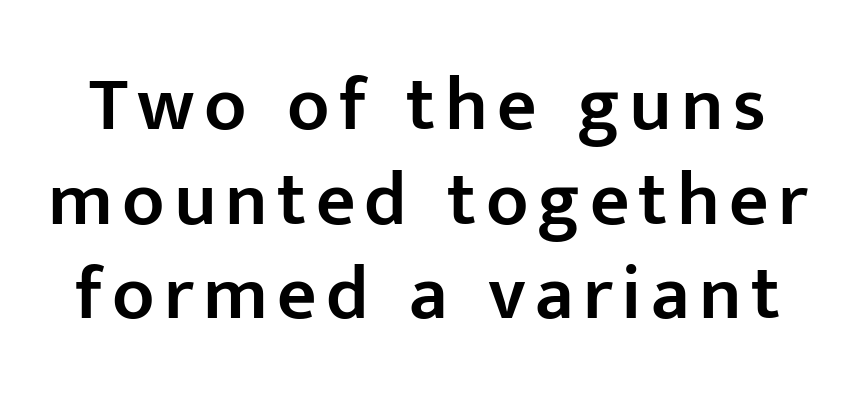
{"serif": "no", "italic": "no", "bold": "semi", "weight": "semibold", "width": "normal", "stroke_contrast": "low", "x_height": "medium", "monospaced": "no", "underline": "no", "line_spacing_ratio": 1.23, "glyph_px": 77}
